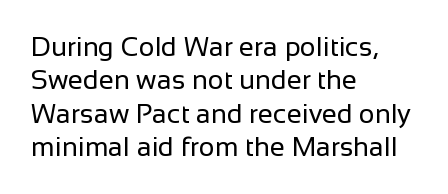
{"italic": "no", "bold": "no", "underline": "no", "align": "left", "line_spacing_ratio": 1.24, "letter_spacing": "normal", "letter_spacing_em": 0.0, "glyph_px": 27}
